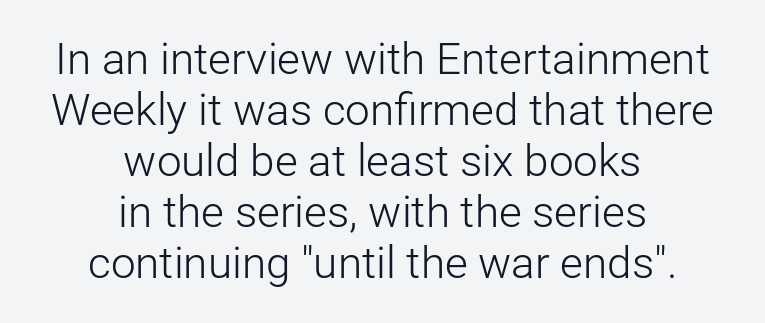
Check the space under the baseline: it is left empty. A typesetter would call this proportional, since set widths differ per character. These lines were composed using upright roman letters. On a weight scale, this lands at 450 or below. Honestly, the letter spacing is just normal — you wouldn't notice it.
